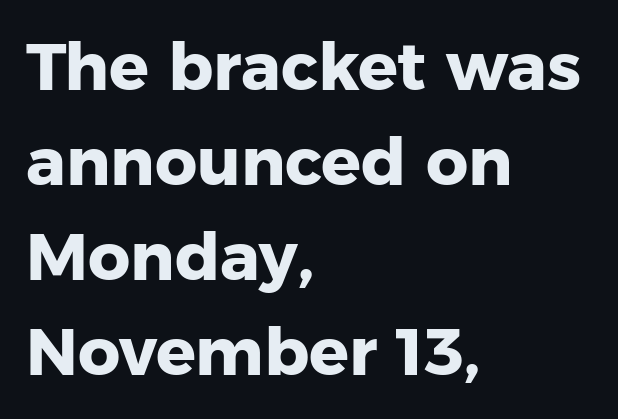
Q: Is the text bold? A: Yes.
Q: Is the text italic (slanted)? A: No, it is upright.
Q: Is the typeface a serif or a sans-serif typeface? A: Sans-serif.
Q: Is the text underlined? A: No.
Q: How is the paragraph aligned? A: Left-aligned.
Q: Is the spacing between letters normal or unusually wide? A: Normal.
Q: Is the spacing between lines tight, normal or loose? A: Normal.
Q: Width (condensed, normal, or wide)? A: Normal.
Q: Stroke contrast? A: Low.
Q: x-height? A: Medium.
Q: Monospaced? A: No.
